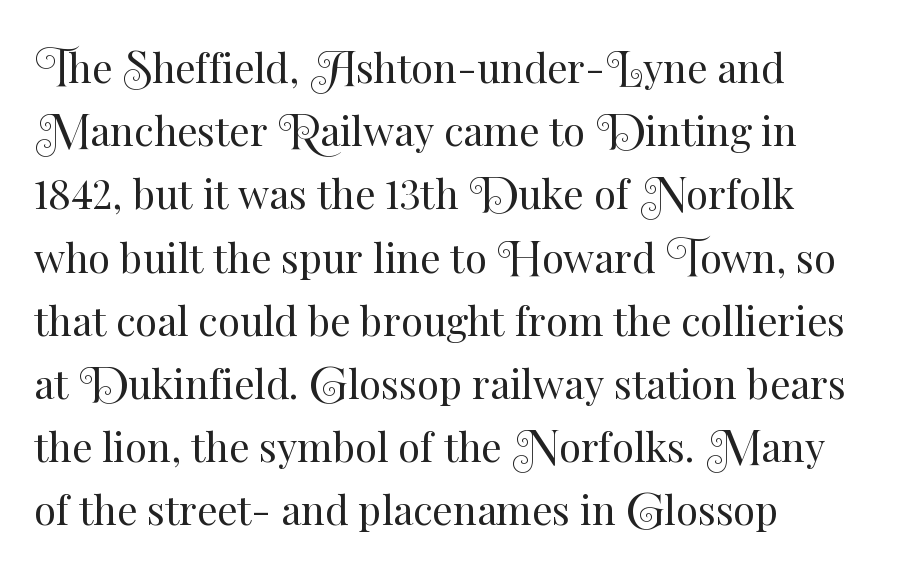
Q: Is the text bold? A: No.
Q: Is the text italic (slanted)? A: No, it is upright.
Q: Is the text underlined? A: No.
Q: How is the paragraph aligned? A: Left-aligned.
Q: Is the spacing between letters normal or unusually wide? A: Normal.
Q: Is the spacing between lines tight, normal or loose? A: Normal.
Q: Width (condensed, normal, or wide)? A: Normal.
Q: Stroke contrast? A: Medium.
Q: x-height? A: Small.
Q: Monospaced? A: No.
